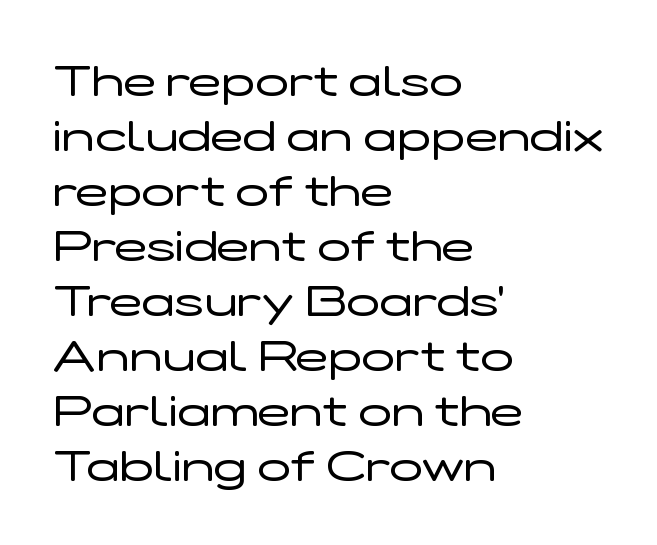
Compared with typical paragraphs, the rows here are spaced about the same. This is sans-serif lettering, the kind often seen on screens and signage. The letters look calm and open, with moderate or lighter stems. Each word holds together tightly as a unit, with standard inter-letter gaps. The lines are quadded left. Check under the words: just untouched page.
